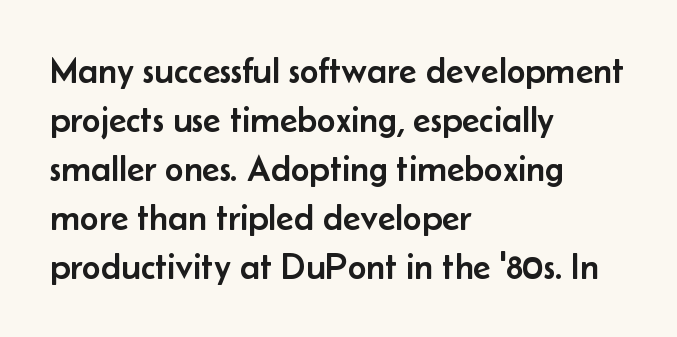
Q: Is the text italic (slanted)? A: No, it is upright.
Q: Is the typeface a serif or a sans-serif typeface? A: Sans-serif.
Q: Is the text underlined? A: No.
Q: How is the paragraph aligned? A: Left-aligned.
Q: Is the spacing between letters normal or unusually wide? A: Normal.
Q: Is the spacing between lines tight, normal or loose? A: Normal.
Q: Width (condensed, normal, or wide)? A: Normal.
Q: Stroke contrast? A: Low.
Q: x-height? A: Small.
Q: Monospaced? A: No.
